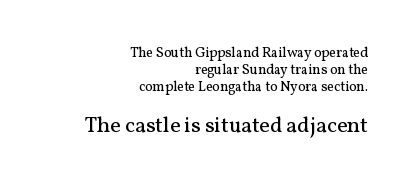
Right-aligned paragraph, ragged on the left. This is roman type, the default non-slanted kind. The strokes carry an ordinary text weight at most. A bare baseline throughout the passage.
